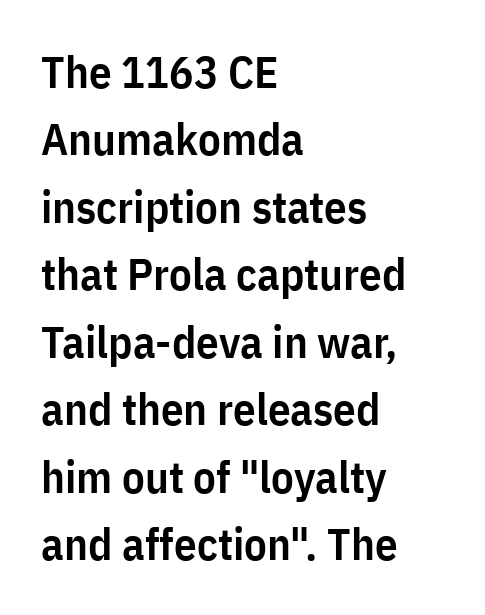
{"serif": "no", "italic": "no", "bold": "semi", "weight": "semibold", "width": "condensed", "stroke_contrast": "low", "x_height": "medium", "monospaced": "no", "underline": "no", "align": "left", "line_spacing": "normal", "line_spacing_ratio": 1.5, "letter_spacing": "normal", "letter_spacing_em": 0.0, "glyph_px": 45}
